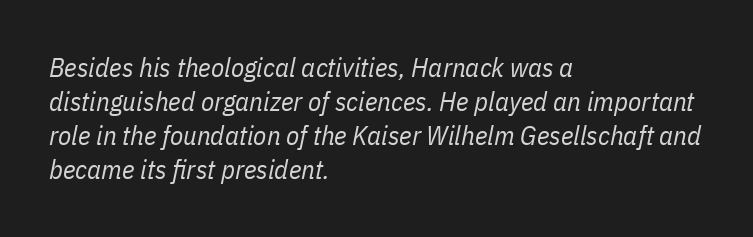
{"italic": "yes", "lean": "right", "slant_degrees": 11, "bold": "no", "underline": "no", "align": "left", "line_spacing": "normal", "line_spacing_ratio": 1.26, "letter_spacing": "normal", "letter_spacing_em": 0.0, "glyph_px": 27}
